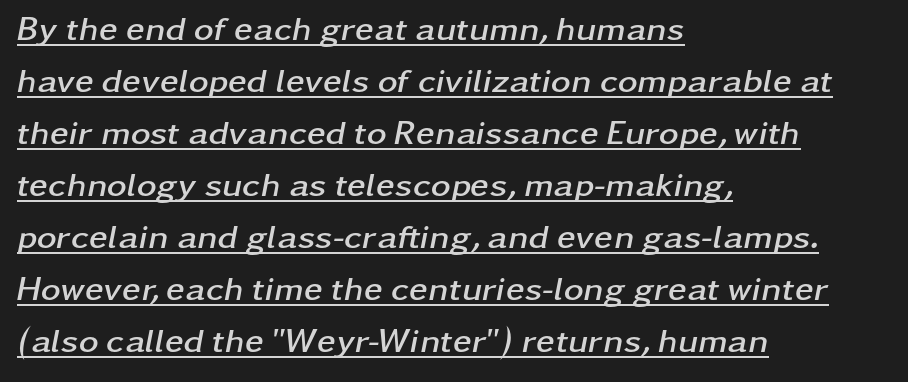
{"italic": "yes", "lean": "right", "slant_degrees": 11, "bold": "yes", "weight": "semibold", "width": "wide", "stroke_contrast": "low", "x_height": "medium", "monospaced": "no", "underline": "yes", "align": "left", "line_spacing": "normal", "line_spacing_ratio": 1.53, "letter_spacing": "normal", "letter_spacing_em": 0.0, "glyph_px": 34}
